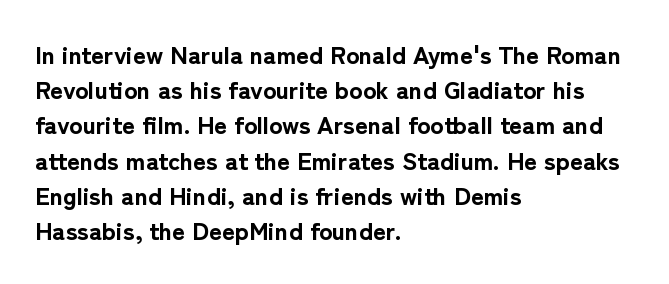
Q: Is the text bold? A: Yes.
Q: Is the text italic (slanted)? A: No, it is upright.
Q: Is the text underlined? A: No.
Q: How is the paragraph aligned? A: Left-aligned.
Q: Is the spacing between letters normal or unusually wide? A: Normal.
Q: Is the spacing between lines tight, normal or loose? A: Normal.
